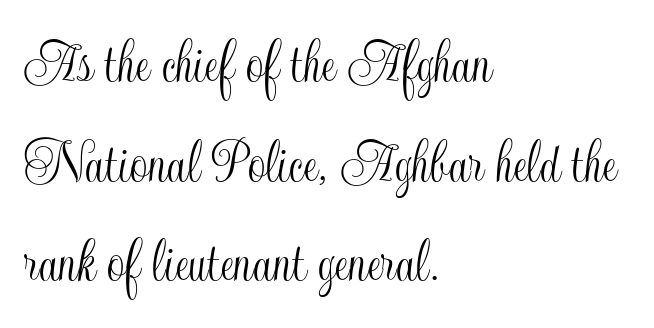
Summary of vertical rhythm: regular, with standard interline spacing. The rendering uses natural spacing where letterforms have individual widths. Here the glyphs are tracked normally, forming tight word shapes. Is the block centered? No — it sits flush against the left margin.
